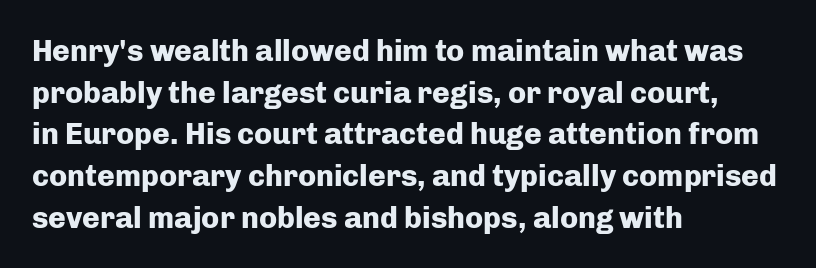
Typographically, this falls in the sans-serif category. Note the varied advance widths — an 'i' is clearly narrower than an 'm'. The setting favours the left margin, as ordinary paragraphs usually do. Glyph-to-glyph distance matches everyday printed text. The axis of the letterforms is exactly vertical. The passage shown is emphatically bold.
